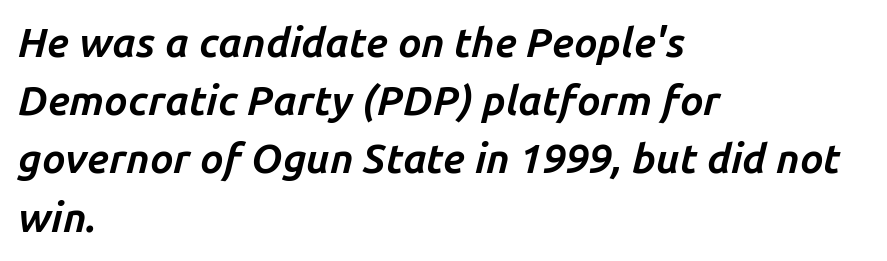
Look at the tracking — it's just the regular setting, nothing added. Line beginnings align vertically; line endings do not. Is this a fixed-width face? No — the glyphs have proportional, varying widths. The glyphs are unaccompanied by any horizontal stroke below them. Posture: slanted.
